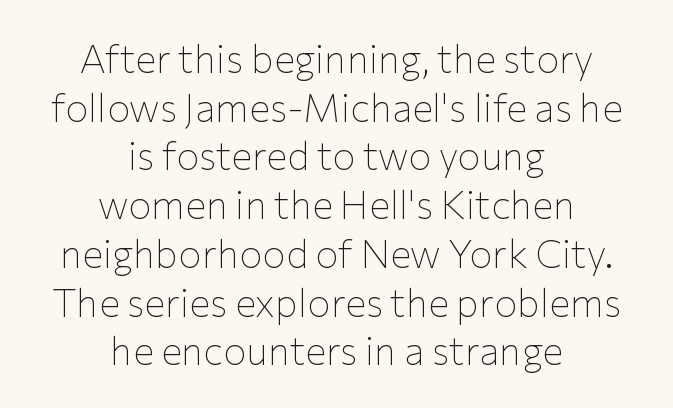
{"serif": "no", "italic": "no", "bold": "no", "weight": "thin", "width": "normal", "stroke_contrast": "low", "x_height": "medium", "monospaced": "no", "underline": "no", "align": "center", "line_spacing": "normal", "line_spacing_ratio": 1.25, "letter_spacing": "normal", "letter_spacing_em": 0.0, "glyph_px": 39}
